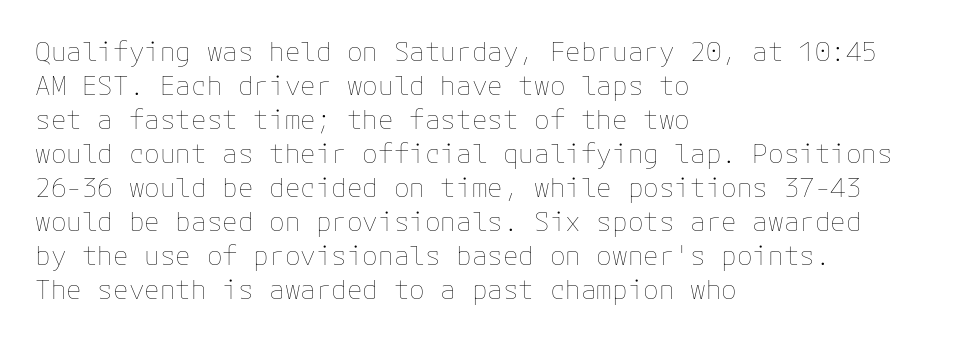
Q: Is the text bold? A: No.
Q: Is the text italic (slanted)? A: No, it is upright.
Q: Is the text underlined? A: No.
Q: How is the paragraph aligned? A: Left-aligned.
Q: Is the spacing between letters normal or unusually wide? A: Normal.
Q: Is the spacing between lines tight, normal or loose? A: Normal.
